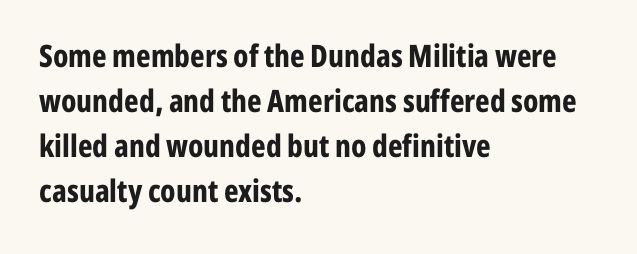
The image shows 31 px bold, condensed sans-serif type, upright; set left-aligned, normal line spacing (1.45x), normal letter spacing, not underlined; low stroke contrast and a medium x-height.
